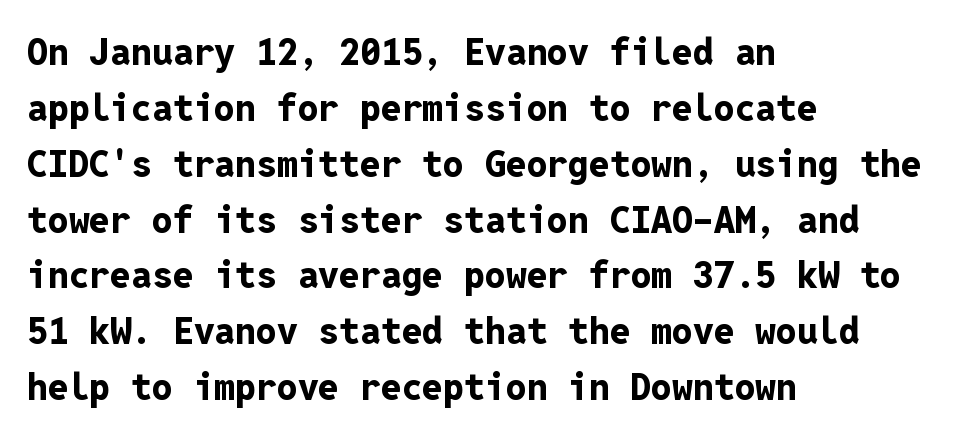
The image shows 37 px bold sans-serif type, upright, monospaced; set left-aligned, normal line spacing (1.51x), normal letter spacing, not underlined; low stroke contrast and a medium x-height.
